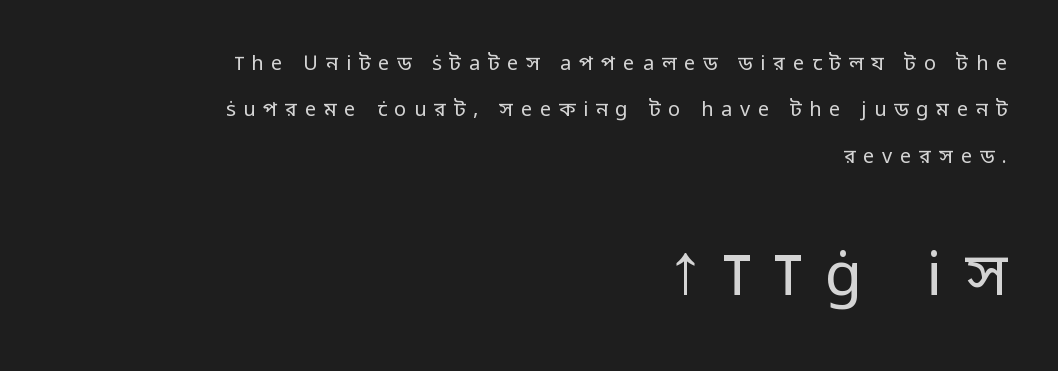
Compared with a typical body face, this is equally light or lighter still. Casual observation: everything's shoved over to the right. One glance says open: line gaps are wider than usual. If you squint, the bottom block still reads clearly — it's the larger of the two. Quick note: not italic, upright.
